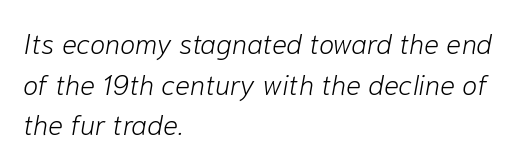
The image shows 28 px light type, italic (leaning right); set left-aligned, normal line spacing (1.45x), normal letter spacing, not underlined; low stroke contrast and a medium x-height.
